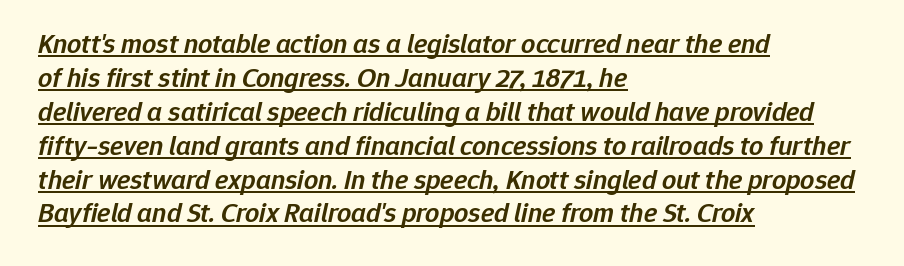
{"italic": "yes", "lean": "right", "slant_degrees": 12, "bold": "semi", "weight": "semibold", "width": "normal", "stroke_contrast": "low", "x_height": "medium", "monospaced": "no", "underline": "yes", "align": "left", "line_spacing_ratio": 1.21, "letter_spacing": "normal", "letter_spacing_em": 0.0, "glyph_px": 28}
